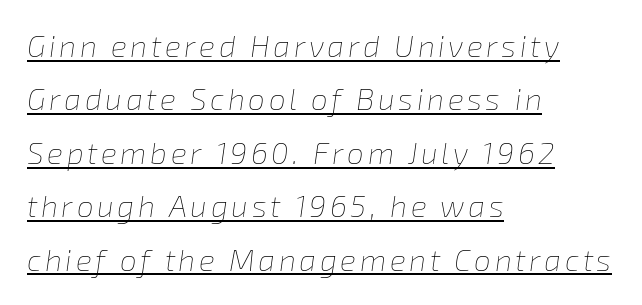
The image shows 30 px thin type, italic (leaning right); set left-aligned, line spacing 1.78x, underlined; low stroke contrast and a medium x-height.
